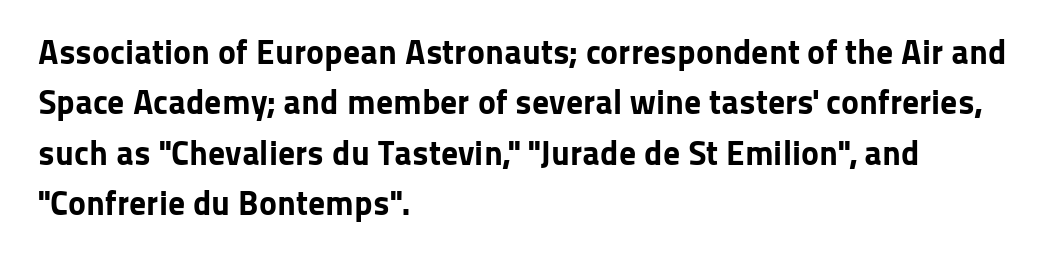
{"serif": "no", "italic": "no", "bold": "yes", "weight": "bold", "width": "normal", "stroke_contrast": "low", "x_height": "medium", "monospaced": "no", "underline": "no", "align": "left", "line_spacing": "normal", "line_spacing_ratio": 1.48, "letter_spacing": "normal", "letter_spacing_em": 0.0, "glyph_px": 34}
